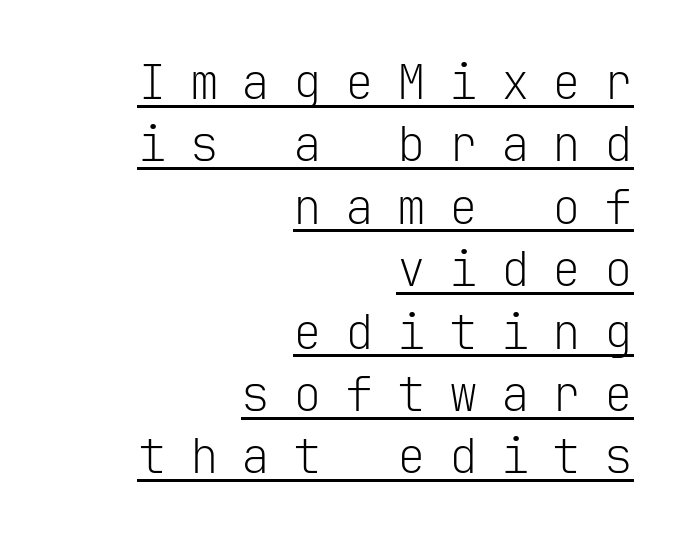
{"serif": "no", "italic": "no", "bold": "no", "weight": "light", "width": "normal", "stroke_contrast": "low", "x_height": "medium", "monospaced": "yes", "underline": "yes", "align": "right", "line_spacing": "normal", "line_spacing_ratio": 1.3, "letter_spacing": "wide", "letter_spacing_em": 0.48, "glyph_px": 48}
